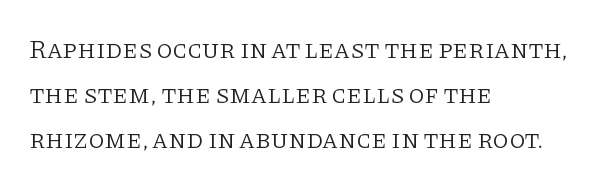
The image shows 26 px text type, upright; set left-aligned, line spacing 1.74x, normal letter spacing, not underlined.
